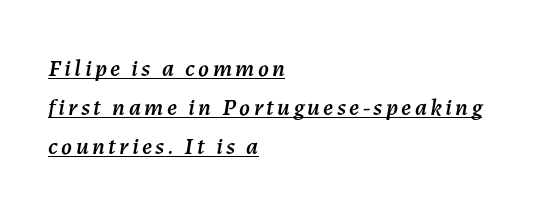
Every row of glyphs begins at an identical x-position on the left. Observe the lean: these are italic letterforms. Glance below the letters and you will spot a drawn line. The rendering uses a moderate line-height, typical for paragraphs.
